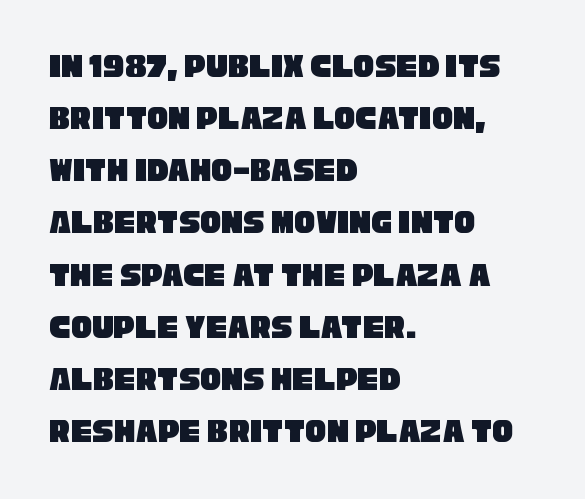
The image shows 35 px condensed sans-serif type; set left-aligned, normal line spacing (1.49x), normal letter spacing, not underlined; low stroke contrast and a large x-height.
